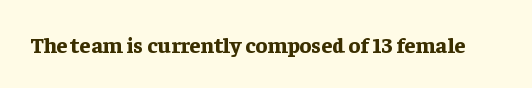
The image shows 22 px bold type, upright; set normal letter spacing, not underlined.
